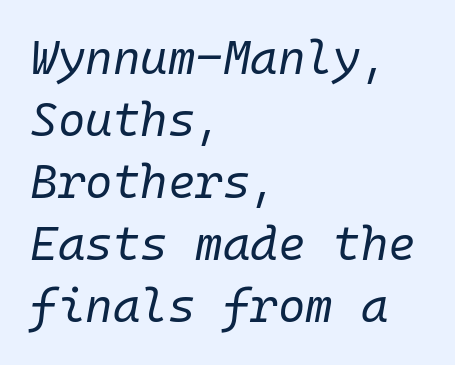
The image shows 47 px regular-weight type, italic (leaning right), monospaced; set left-aligned, normal line spacing (1.32x), normal letter spacing, not underlined; low stroke contrast and a medium x-height.
